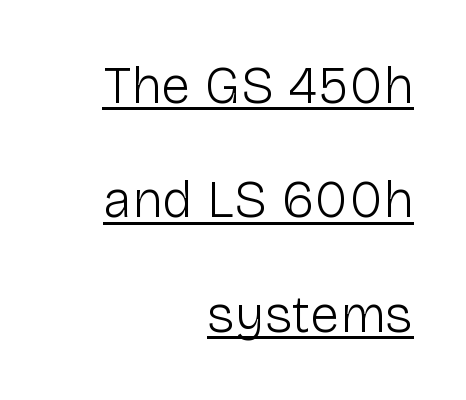
A continuous stroke trails under the words, as in a hyperlink. Weight: not bold — regular or lighter. This block would shrink considerably if given ordinary leading; it's expanded now. I'd call this a sans setting — the letters go barefoot. These lines are rendered in a variable-pitch font.
